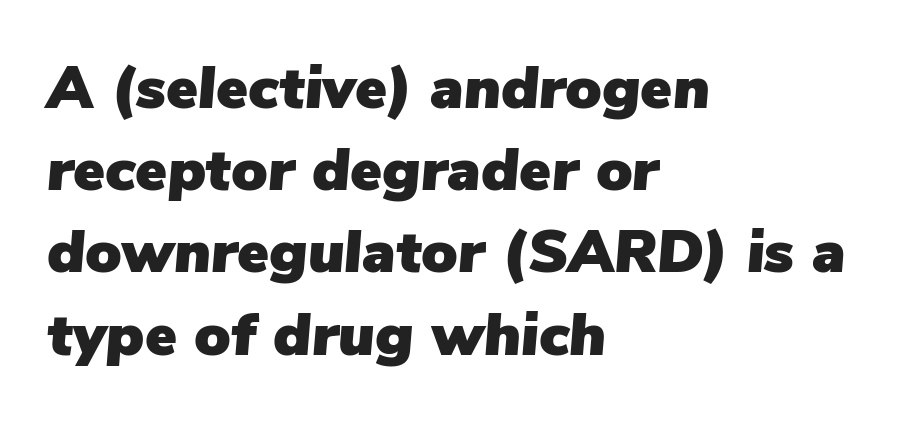
The image shows 60 px text type, italic (leaning right); set left-aligned, normal line spacing (1.37x), normal letter spacing, not underlined; low stroke contrast and a medium x-height.
